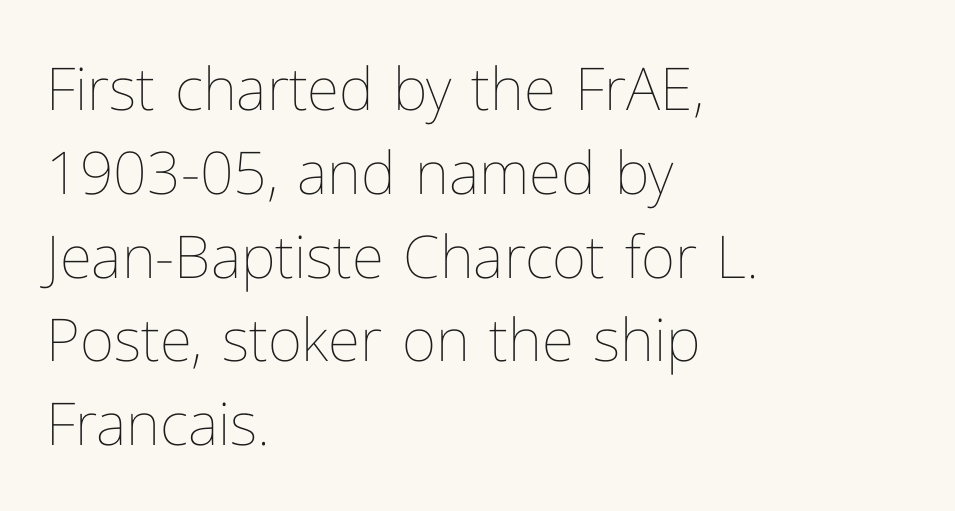
{"italic": "no", "bold": "no", "weight": "thin", "width": "normal", "stroke_contrast": "low", "x_height": "medium", "monospaced": "no", "underline": "no", "align": "left", "line_spacing": "normal", "line_spacing_ratio": 1.42, "letter_spacing": "normal", "letter_spacing_em": 0.0, "glyph_px": 59}
